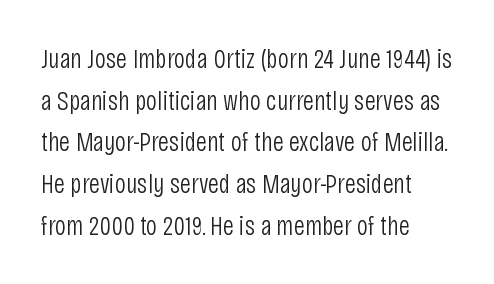
The image shows 28 px light, condensed sans-serif type, upright; set left-aligned, normal line spacing (1.49x), normal letter spacing, not underlined; low stroke contrast and a large x-height.
